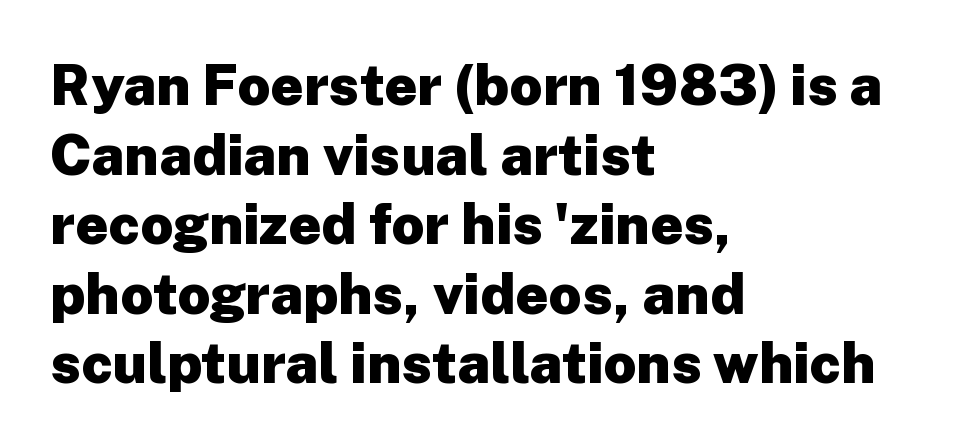
Q: Is the text bold? A: Yes.
Q: Is the text italic (slanted)? A: No, it is upright.
Q: Is the typeface a serif or a sans-serif typeface? A: Sans-serif.
Q: Is the text underlined? A: No.
Q: How is the paragraph aligned? A: Left-aligned.
Q: Is the spacing between letters normal or unusually wide? A: Normal.
Q: Width (condensed, normal, or wide)? A: Normal.
Q: Stroke contrast? A: Low.
Q: x-height? A: Medium.
Q: Monospaced? A: No.
